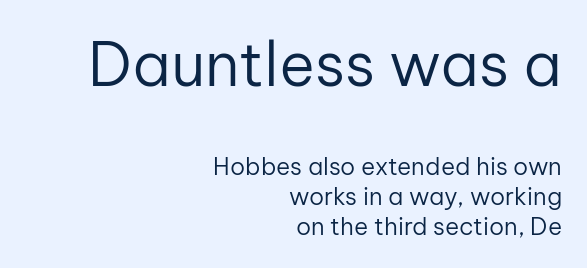
Which chunk is bigger? The first one — the top block dwarfs the bottom. This is the regular roman posture of the typeface. Character widths vary here, with narrow letters taking less room than wide ones. Is this a sans? Yes — the strokes have no serifs. Observe the ordinary spacing: letters are neighbours, not strangers. The typesetting does not lean heavy: it is not bold.
